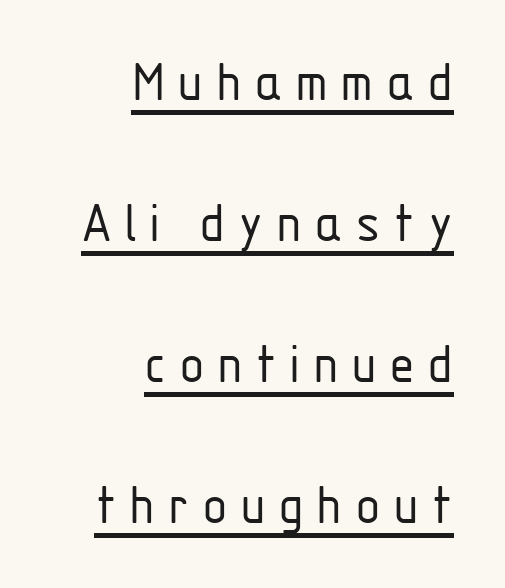
The strokes are not fattened; the text isn't bold. The type sits square on the baseline with zero lean. Where is the straight margin? On the right. Each letter keeps its own natural width here, so spacing adapts to shape.
